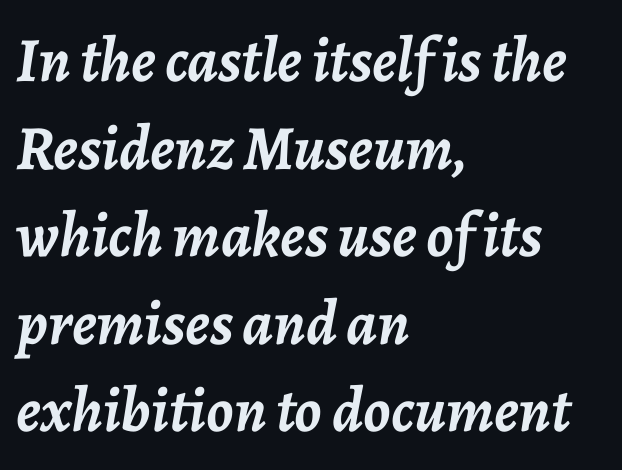
The image shows 63 px semibold type, italic (leaning right); set left-aligned, normal line spacing (1.39x), normal letter spacing, not underlined; low stroke contrast and a medium x-height.
